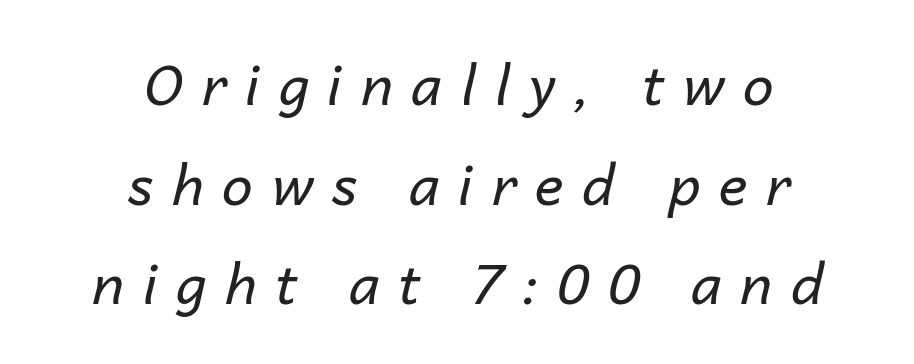
Q: Is the text bold? A: No.
Q: Is the text italic (slanted)? A: Yes, it leans right by about 14 degrees.
Q: Is the text underlined? A: No.
Q: How is the paragraph aligned? A: Centered.
Q: Is the spacing between letters normal or unusually wide? A: Unusually wide.
Q: Width (condensed, normal, or wide)? A: Normal.
Q: Stroke contrast? A: Low.
Q: x-height? A: Medium.
Q: Monospaced? A: No.
